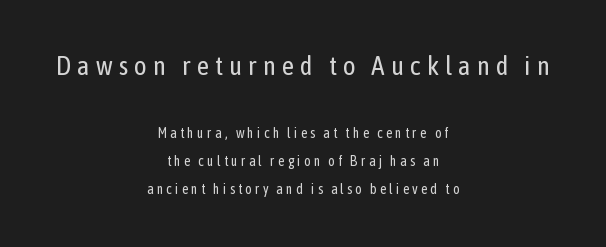
The paragraph has two soft edges and a firm central axis. Compared with typical body copy, the letter spacing here is much looser. The lines are spread far apart with generous leading. Reading top to bottom, the characters get smaller at the block break. Quick note: underline off.
